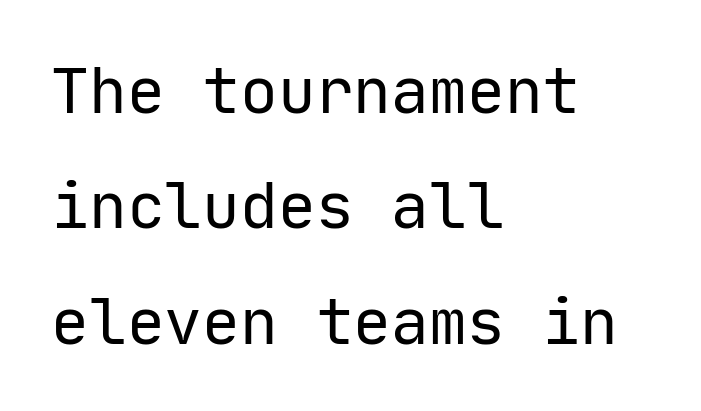
{"serif": "no", "italic": "no", "bold": "no", "weight": "regular", "width": "normal", "stroke_contrast": "low", "x_height": "medium", "monospaced": "yes", "underline": "no", "align": "left", "line_spacing_ratio": 1.83, "letter_spacing": "normal", "letter_spacing_em": 0.0, "glyph_px": 63}
